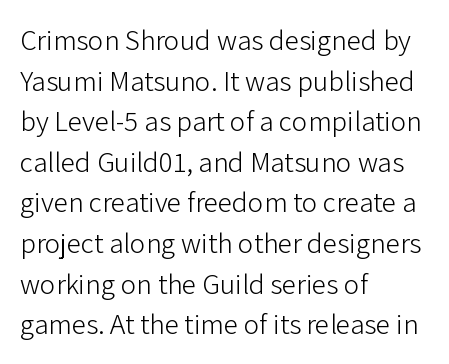
Left-aligned paragraph, ragged on the right. In terms of letterform style, serifs are entirely absent. The font is comparable to plain body text, perhaps lighter. Do the letters lean? They stand straight. Here the designer chose a conventional face with non-uniform glyph widths. A clean baseline with only descenders dipping below it.
